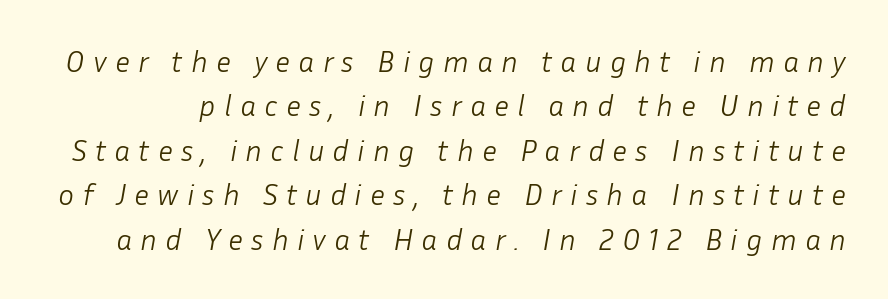
{"italic": "yes", "lean": "right", "slant_degrees": 10, "bold": "no", "weight": "light", "width": "normal", "stroke_contrast": "low", "x_height": "medium", "monospaced": "no", "underline": "no", "line_spacing": "normal", "line_spacing_ratio": 1.48, "letter_spacing": "wide", "letter_spacing_em": 0.27, "glyph_px": 30}
